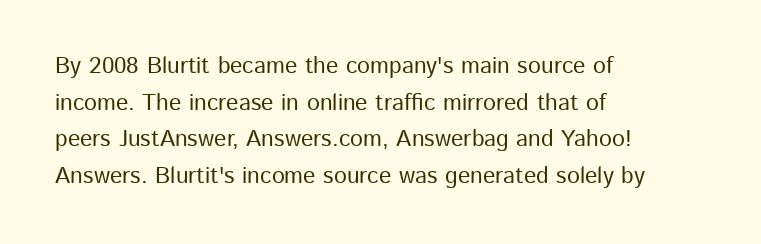
{"italic": "no", "underline": "no", "align": "left", "line_spacing": "normal", "line_spacing_ratio": 1.59, "letter_spacing": "normal", "letter_spacing_em": 0.0, "glyph_px": 23}
